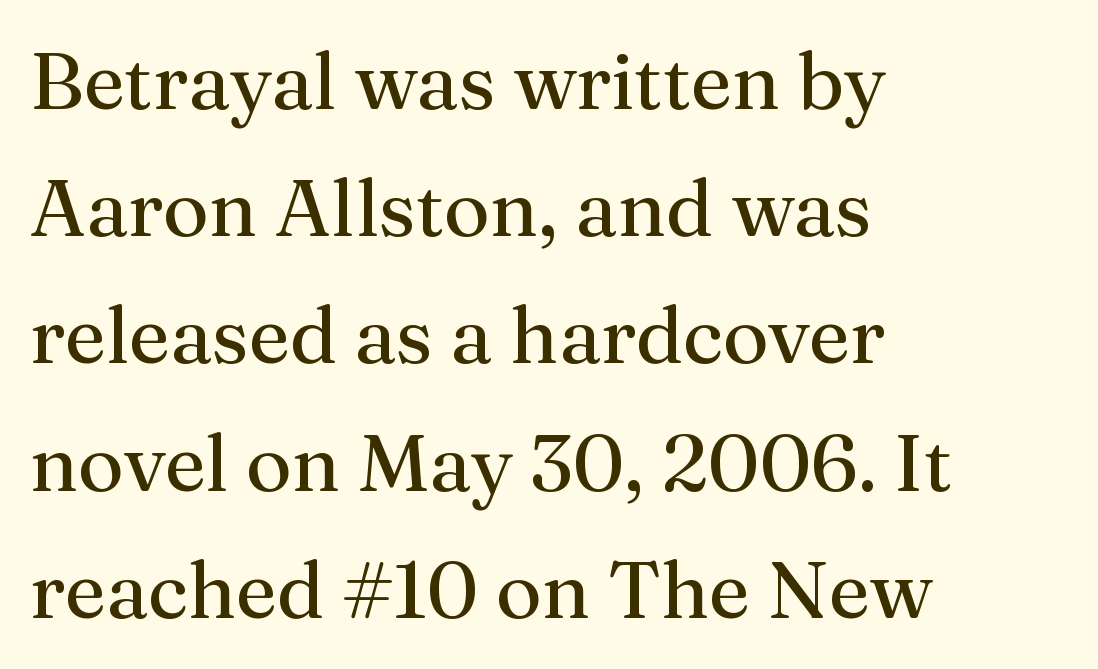
The image shows 80 px regular-weight serif type, upright; set left-aligned, normal line spacing (1.59x), normal letter spacing, not underlined; medium stroke contrast and a medium x-height.
